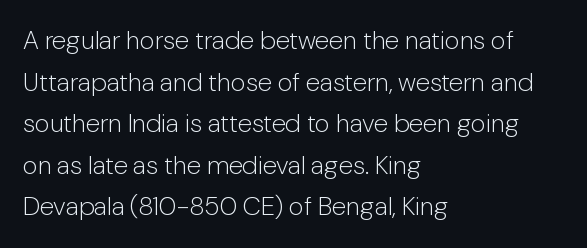
Q: Is the text bold? A: No.
Q: Is the text italic (slanted)? A: No, it is upright.
Q: Is the text underlined? A: No.
Q: How is the paragraph aligned? A: Left-aligned.
Q: Is the spacing between letters normal or unusually wide? A: Normal.
Q: Is the spacing between lines tight, normal or loose? A: Normal.
